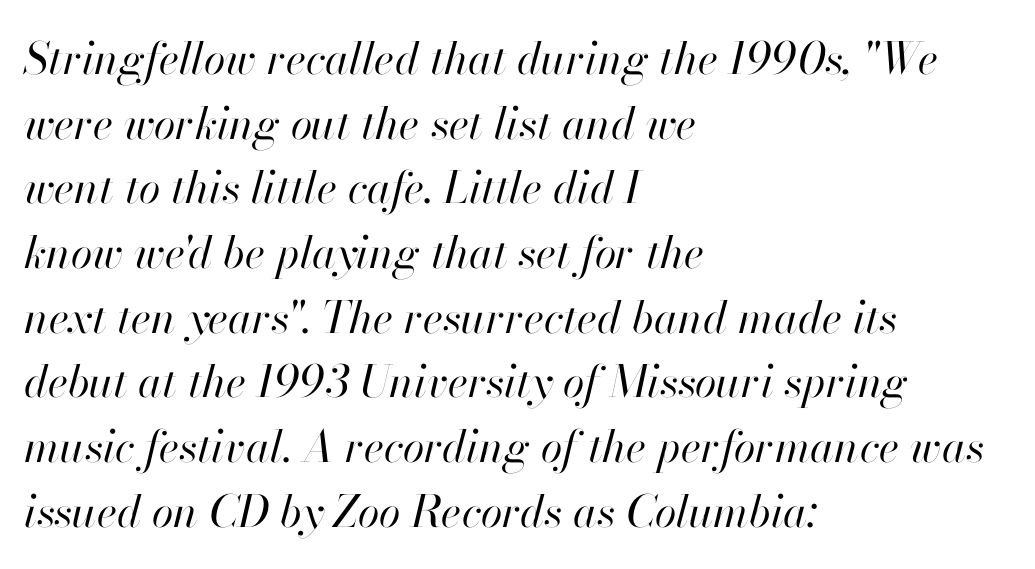
Q: Is the text bold? A: No.
Q: Is the text italic (slanted)? A: Yes, it leans right by about 13 degrees.
Q: Is the text underlined? A: No.
Q: How is the paragraph aligned? A: Left-aligned.
Q: Is the spacing between letters normal or unusually wide? A: Normal.
Q: Is the spacing between lines tight, normal or loose? A: Normal.
Q: Width (condensed, normal, or wide)? A: Normal.
Q: Stroke contrast? A: High.
Q: x-height? A: Small.
Q: Monospaced? A: No.
